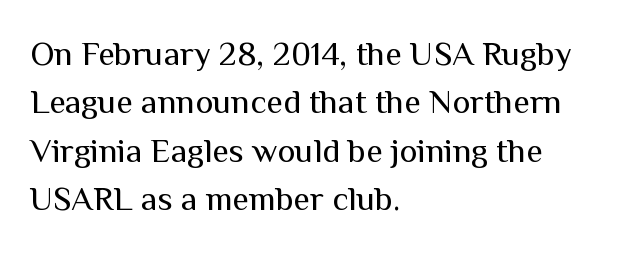
The image shows 34 px regular-weight sans-serif type, upright; set left-aligned, normal line spacing (1.42x), normal letter spacing, not underlined; medium stroke contrast and a medium x-height.
